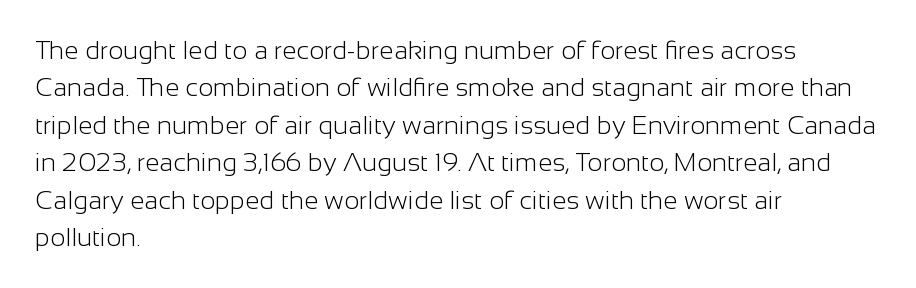
{"italic": "no", "bold": "no", "underline": "no", "align": "left", "line_spacing": "normal", "line_spacing_ratio": 1.44, "letter_spacing": "normal", "letter_spacing_em": 0.0, "glyph_px": 26}
